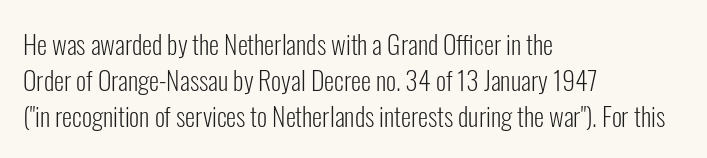
The image shows 26 px text type, upright; set left-aligned, normal line spacing (1.38x), normal letter spacing, not underlined.
